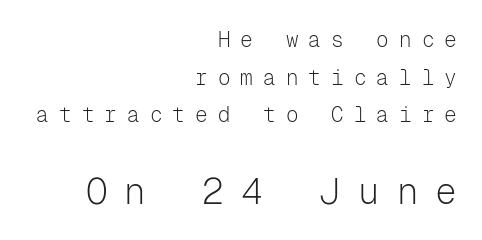
Summary of weight: not heavy and not bold. This rendering widens character spacing well past its baseline value. Which of the two is more prominent by size? The second, at the bottom. The typeface chosen for these lines omits serifs. Underline: absent.
